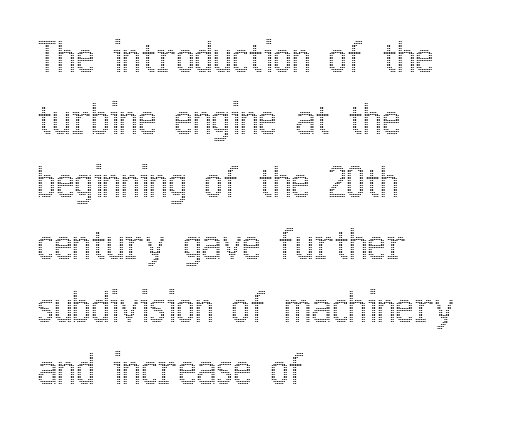
Teacher's note: observe the even left margin — that is flush-left alignment. The rendering keeps characters at their native spacing. How would I describe the line gaps? Plain and ordinary. Ascenders rise straight up at ninety degrees. Check the space under the baseline: it is left empty. Note the varied advance widths — an 'i' is clearly narrower than an 'm'.
